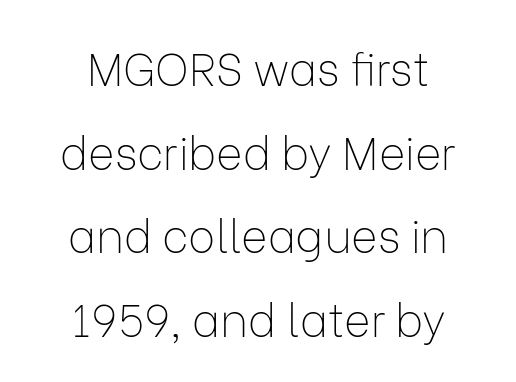
{"serif": "no", "italic": "no", "bold": "no", "weight": "thin", "width": "normal", "stroke_contrast": "low", "x_height": "medium", "monospaced": "no", "underline": "no", "align": "center", "line_spacing_ratio": 1.86, "letter_spacing": "normal", "letter_spacing_em": 0.0, "glyph_px": 45}
